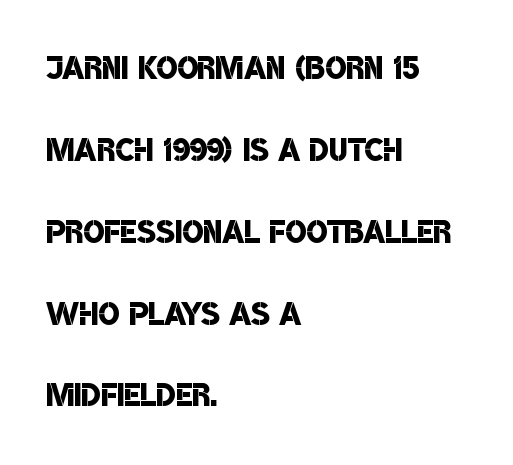
Q: Is the text bold? A: Semi-bold.
Q: Is the typeface a serif or a sans-serif typeface? A: Sans-serif.
Q: Is the text underlined? A: No.
Q: How is the paragraph aligned? A: Left-aligned.
Q: Is the spacing between letters normal or unusually wide? A: Normal.
Q: Width (condensed, normal, or wide)? A: Condensed.
Q: Stroke contrast? A: Low.
Q: x-height? A: Large.
Q: Monospaced? A: No.
